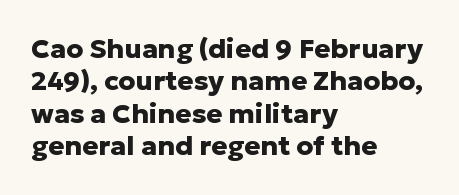
Q: Is the text bold? A: Yes.
Q: Is the text italic (slanted)? A: No, it is upright.
Q: Is the text underlined? A: No.
Q: How is the paragraph aligned? A: Left-aligned.
Q: Is the spacing between letters normal or unusually wide? A: Normal.
